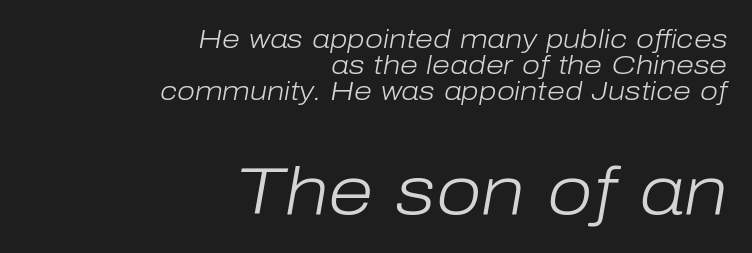
Q: Is the text bold? A: No.
Q: Is the text italic (slanted)? A: Yes, it leans right by about 10 degrees.
Q: Is the text underlined? A: No.
Q: How is the paragraph aligned? A: Right-aligned.
Q: Is the spacing between letters normal or unusually wide? A: Normal.
Q: Is the spacing between lines tight, normal or loose? A: Tight.
Q: Which block of text is set in a larger size, the first (top) or the second (bottom)? A: The second (bottom) one.
Q: Width (condensed, normal, or wide)? A: Normal.
Q: Stroke contrast? A: Low.
Q: x-height? A: Medium.
Q: Monospaced? A: No.
